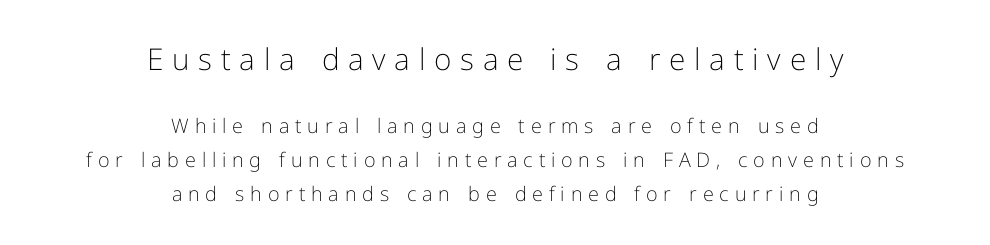
A student would call this center alignment; a typographer would say set centered. The glyphs in this specimen are sans serif. Scale decreases going downward across the two blocks. A roman cut, with each character standing at attention.
